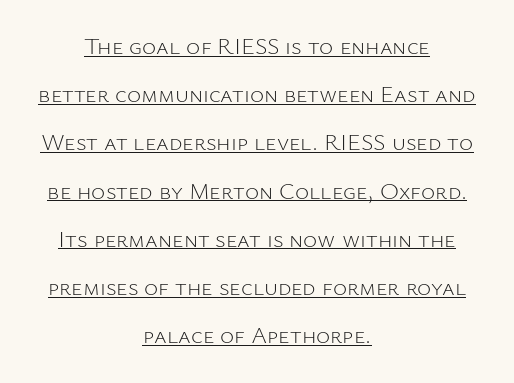
{"italic": "no", "bold": "no", "underline": "yes", "align": "center", "line_spacing": "loose", "line_spacing_ratio": 2.01, "letter_spacing": "normal", "letter_spacing_em": 0.0, "glyph_px": 24}
